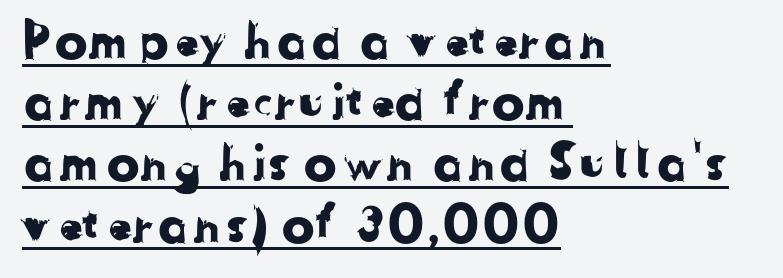
The letters advance in unequal steps, a hallmark of proportional type. The rendering shows plain stroke endings on the letterforms — a sans-serif design. Where is the straight margin? On the left. Interline gaps are of average width in this sample. The sample's only ornament is a line tracing under the words.
